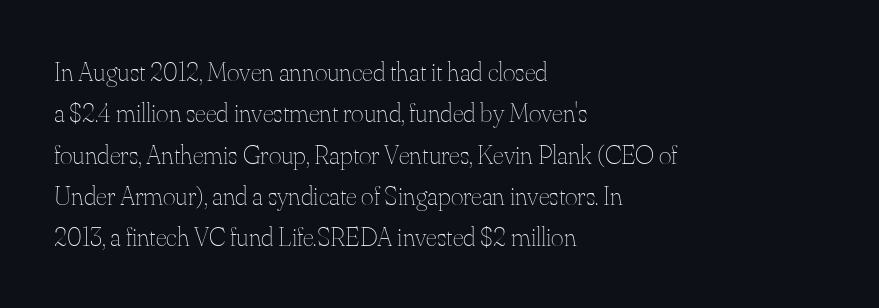
{"italic": "no", "bold": "no", "underline": "no", "align": "left", "line_spacing": "normal", "line_spacing_ratio": 1.53, "letter_spacing": "normal", "letter_spacing_em": 0.0, "glyph_px": 27}
